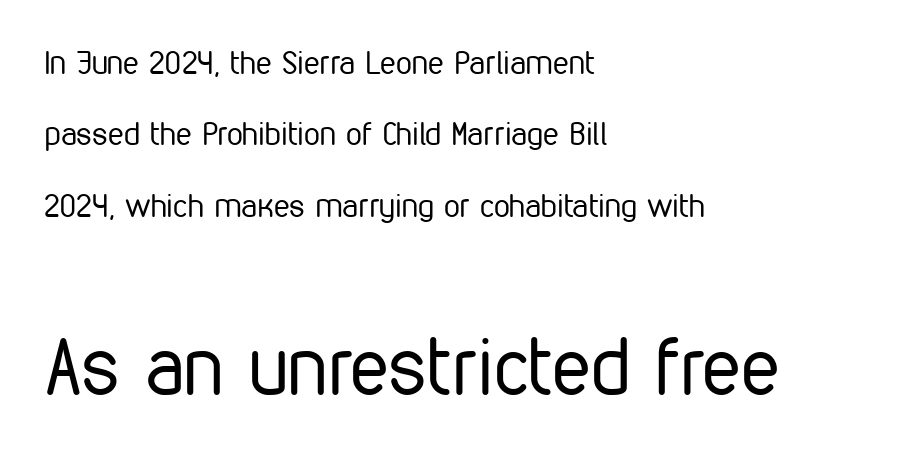
{"serif": "no", "italic": "no", "bold": "no", "weight": "regular", "width": "condensed", "stroke_contrast": "low", "x_height": "medium", "monospaced": "no", "underline": "no", "align": "left", "line_spacing": "loose", "line_spacing_ratio": 2.23, "letter_spacing": "normal", "letter_spacing_em": 0.0, "larger_block": "second", "size_ratio": 2.47, "glyph_px": 79}
